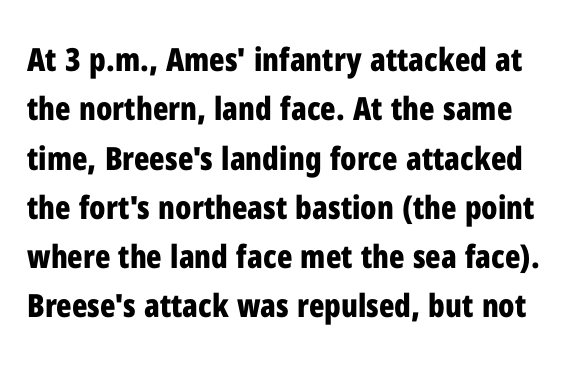
Summary of weight: heavy, a full bold. Compared with typical paragraphs, the rows here are spaced about the same. Examine the stroke ends and you'll find no serifs. Quick note: underline off.
